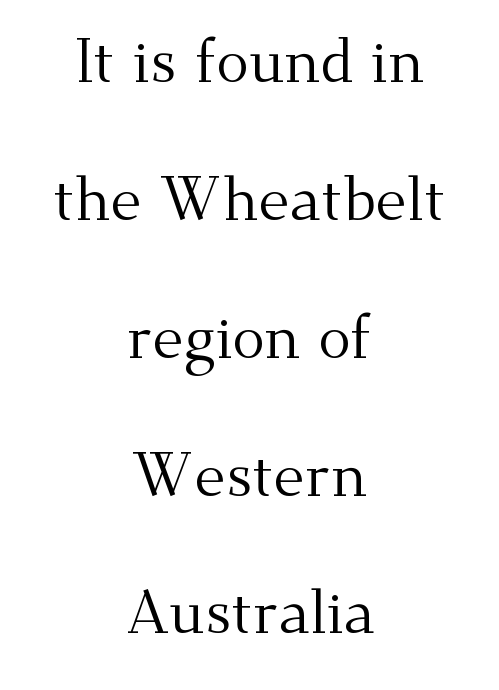
The image shows 61 px regular-weight serif type, upright; set centered, loose line spacing (2.26x), normal letter spacing, not underlined; medium stroke contrast and a small x-height.
